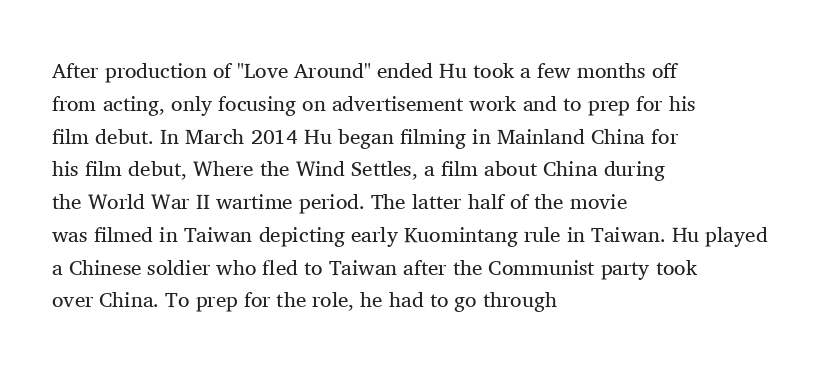
{"italic": "no", "bold": "no", "underline": "no", "align": "left", "line_spacing": "normal", "line_spacing_ratio": 1.56, "letter_spacing": "normal", "letter_spacing_em": 0.0, "glyph_px": 21}
